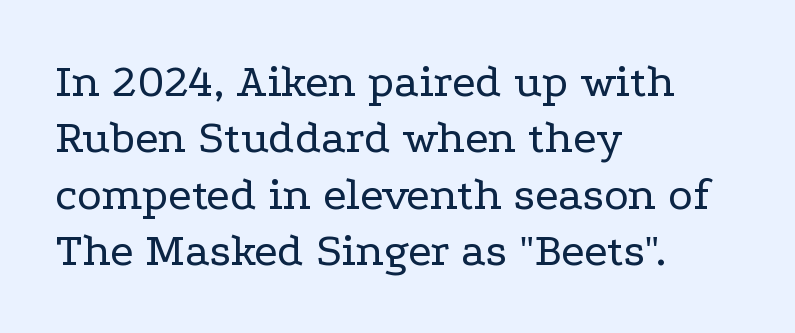
{"serif": "yes", "italic": "no", "bold": "no", "weight": "regular", "width": "wide", "stroke_contrast": "low", "x_height": "medium", "monospaced": "no", "underline": "no", "align": "left", "line_spacing_ratio": 1.2, "letter_spacing": "normal", "letter_spacing_em": 0.0, "glyph_px": 47}
